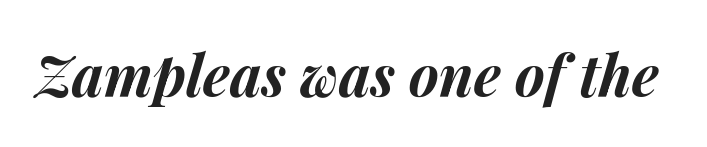
Q: Is the text bold? A: Yes.
Q: Is the text italic (slanted)? A: Yes, it leans right by about 14 degrees.
Q: Is the text underlined? A: No.
Q: Is the spacing between letters normal or unusually wide? A: Normal.
Q: Width (condensed, normal, or wide)? A: Normal.
Q: Stroke contrast? A: Medium.
Q: x-height? A: Medium.
Q: Monospaced? A: No.
